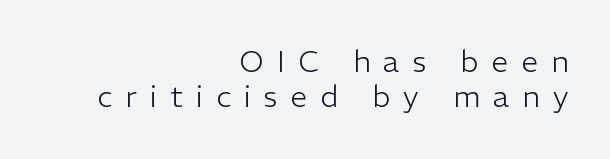
The image shows 30 px light sans-serif type, upright; set right-aligned, line spacing 1.17x, unusually wide letter spacing (+0.44 em), not underlined; low stroke contrast and a medium x-height.
